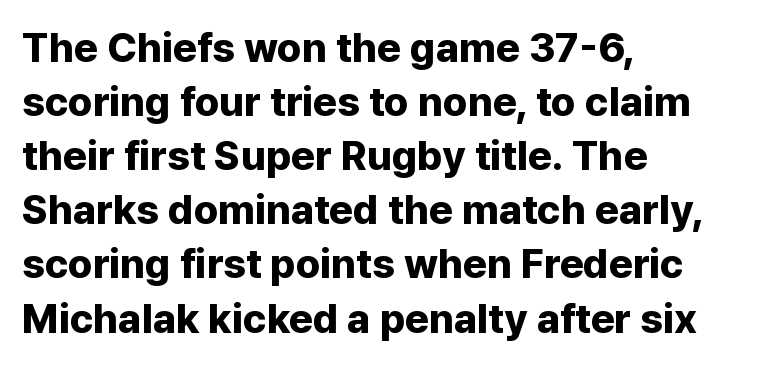
The image shows 41 px bold sans-serif type, upright; set left-aligned, normal line spacing (1.32x), normal letter spacing, not underlined; low stroke contrast and a medium x-height.
